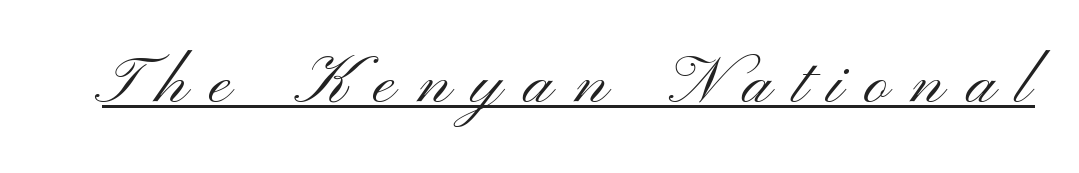
The image shows 66 px light, wide sans-serif type; set unusually wide letter spacing (+0.33 em), underlined; medium stroke contrast and a small x-height.
